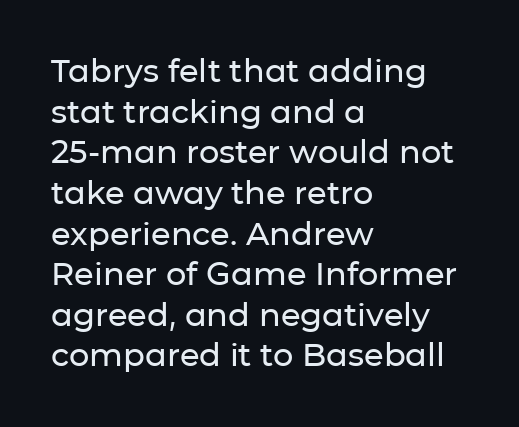
Q: Is the text italic (slanted)? A: No, it is upright.
Q: Is the typeface a serif or a sans-serif typeface? A: Sans-serif.
Q: Is the text underlined? A: No.
Q: How is the paragraph aligned? A: Left-aligned.
Q: Is the spacing between letters normal or unusually wide? A: Normal.
Q: Is the spacing between lines tight, normal or loose? A: Normal.
Q: Width (condensed, normal, or wide)? A: Normal.
Q: Stroke contrast? A: Low.
Q: x-height? A: Medium.
Q: Monospaced? A: No.
